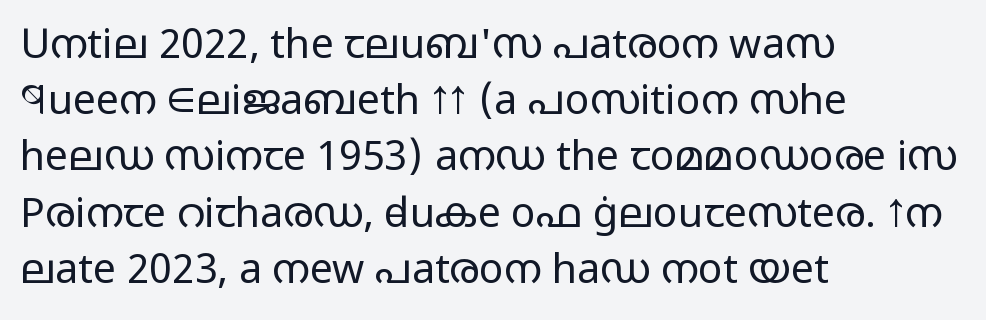
These lines keep a tight, regular rhythm from letter to letter. This sample has the flowing, uneven cadence of proportional lettering. Characters remain perfectly vertical along every line. The passage shown is not underscored anywhere. Is the stroke heavy? The answer is a plain regular-or-lighter. A typesetter would call this leading conventional body-copy spacing.
